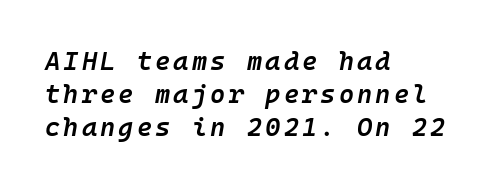
Just letters on the line, the space beneath them empty. Leading: standard. What weight is shown? A semibold, between regular and bold. The lines in this sample share a left origin and differ only in where they stop. Italic? Definitely — the glyphs are oblique.
